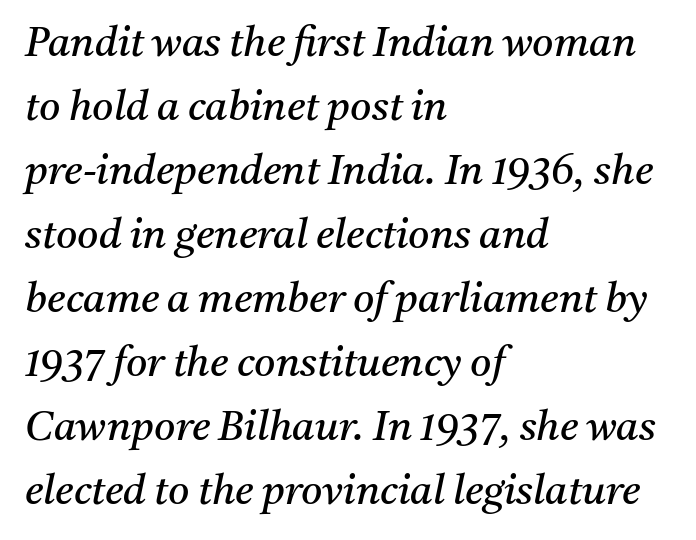
Q: Is the text bold? A: No.
Q: Is the text italic (slanted)? A: Yes, it leans right by about 11 degrees.
Q: Is the typeface a serif or a sans-serif typeface? A: Serif.
Q: Is the text underlined? A: No.
Q: How is the paragraph aligned? A: Left-aligned.
Q: Is the spacing between letters normal or unusually wide? A: Normal.
Q: Is the spacing between lines tight, normal or loose? A: Normal.
Q: Width (condensed, normal, or wide)? A: Normal.
Q: Stroke contrast? A: Medium.
Q: x-height? A: Medium.
Q: Monospaced? A: No.
